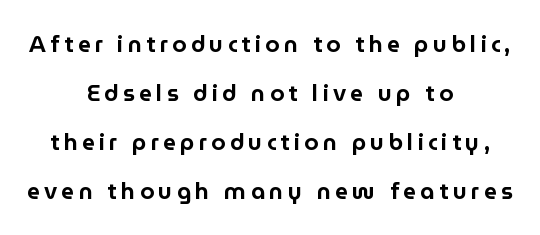
The image shows 23 px text type, upright; set centered, loose line spacing (2.13x), not underlined.
